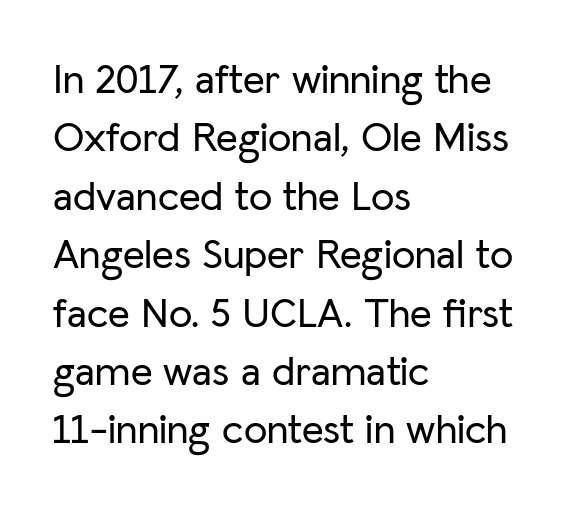
The font's upright variant was chosen for this text. The letterforms sit shoulder to shoulder at normal distance. A clean baseline with only descenders dipping below it. Is this a fixed-width face? No — the glyphs have proportional, varying widths.
